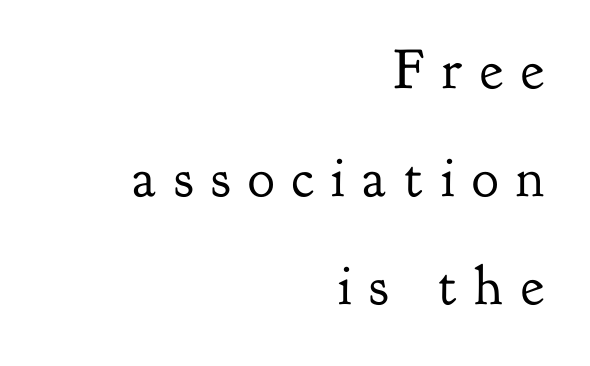
Q: Is the text bold? A: No.
Q: Is the text italic (slanted)? A: No, it is upright.
Q: Is the typeface a serif or a sans-serif typeface? A: Serif.
Q: Is the text underlined? A: No.
Q: How is the paragraph aligned? A: Right-aligned.
Q: Is the spacing between letters normal or unusually wide? A: Unusually wide.
Q: Is the spacing between lines tight, normal or loose? A: Loose.
Q: Width (condensed, normal, or wide)? A: Normal.
Q: Stroke contrast? A: Low.
Q: x-height? A: Small.
Q: Monospaced? A: No.
